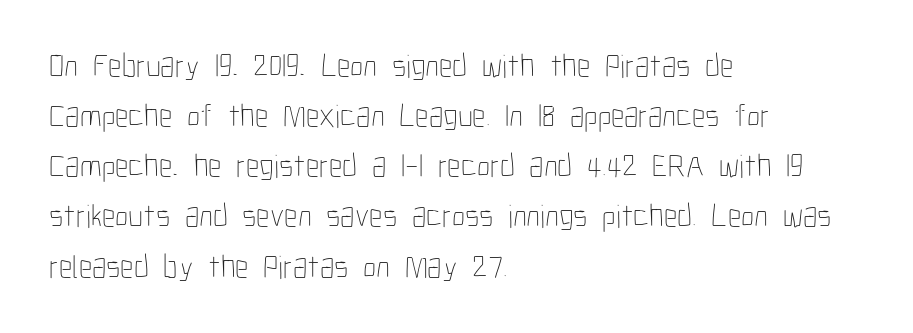
Q: Is the text bold? A: No.
Q: Is the text italic (slanted)? A: No, it is upright.
Q: Is the text underlined? A: No.
Q: How is the paragraph aligned? A: Left-aligned.
Q: Is the spacing between letters normal or unusually wide? A: Normal.
Q: Is the spacing between lines tight, normal or loose? A: Normal.
Q: Width (condensed, normal, or wide)? A: Condensed.
Q: Stroke contrast? A: Low.
Q: x-height? A: Medium.
Q: Monospaced? A: No.
